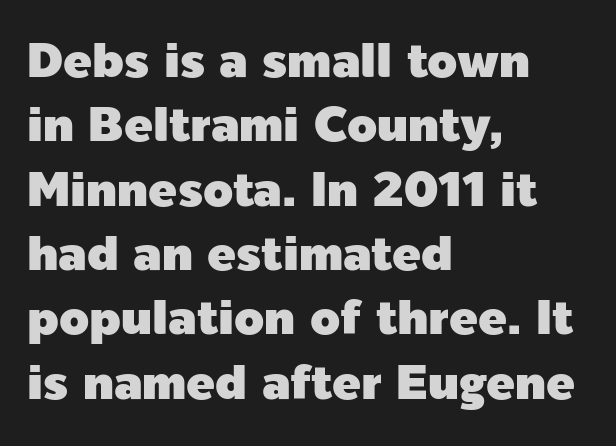
Q: Is the text italic (slanted)? A: No, it is upright.
Q: Is the typeface a serif or a sans-serif typeface? A: Sans-serif.
Q: Is the text underlined? A: No.
Q: How is the paragraph aligned? A: Left-aligned.
Q: Is the spacing between letters normal or unusually wide? A: Normal.
Q: Is the spacing between lines tight, normal or loose? A: Normal.
Q: Width (condensed, normal, or wide)? A: Normal.
Q: x-height? A: Medium.
Q: Monospaced? A: No.
